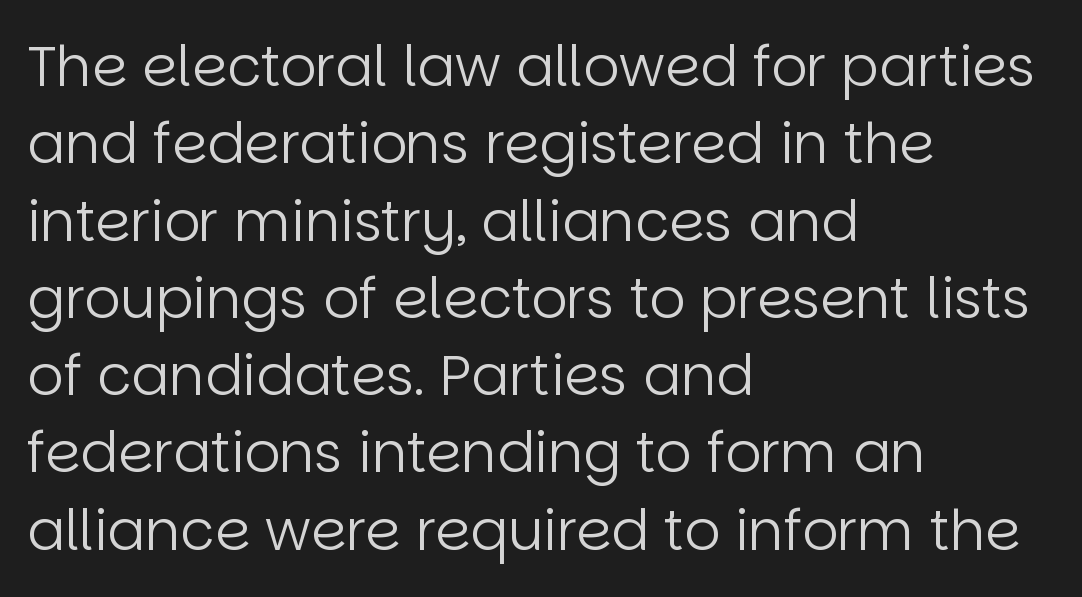
The rag falls on the right side of this text block. The font is comparable to plain body text, perhaps lighter. Only glyphs here, with clear space below each row. Note the varied advance widths — an 'i' is clearly narrower than an 'm'. These lines sit exactly where default settings would place them. Characters remain perfectly vertical along every line.
